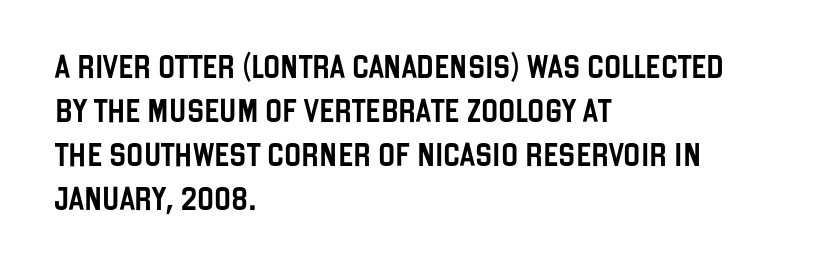
The image shows 23 px text type, upright; set left-aligned, loose line spacing (1.92x), normal letter spacing, not underlined.
